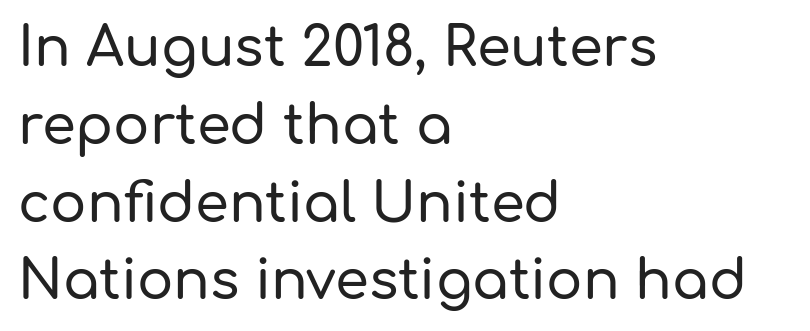
Q: Is the text italic (slanted)? A: No, it is upright.
Q: Is the typeface a serif or a sans-serif typeface? A: Sans-serif.
Q: Is the text underlined? A: No.
Q: How is the paragraph aligned? A: Left-aligned.
Q: Is the spacing between letters normal or unusually wide? A: Normal.
Q: Is the spacing between lines tight, normal or loose? A: Normal.
Q: Width (condensed, normal, or wide)? A: Normal.
Q: Stroke contrast? A: Low.
Q: x-height? A: Medium.
Q: Monospaced? A: No.
